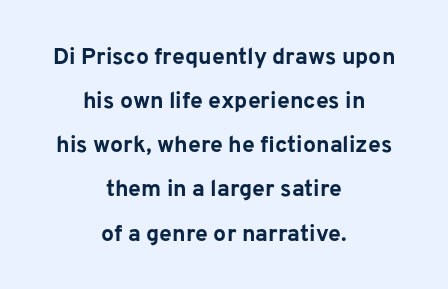
The image shows 23 px bold type, upright; set centered, loose line spacing (1.92x), normal letter spacing, not underlined.
